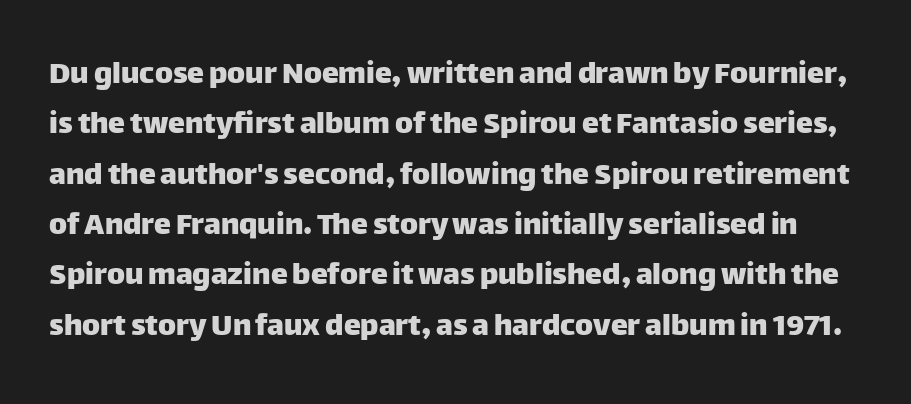
{"serif": "no", "italic": "no", "width": "normal", "stroke_contrast": "low", "x_height": "large", "monospaced": "no", "underline": "no", "line_spacing": "normal", "line_spacing_ratio": 1.48, "letter_spacing": "normal", "letter_spacing_em": 0.0, "glyph_px": 34}
